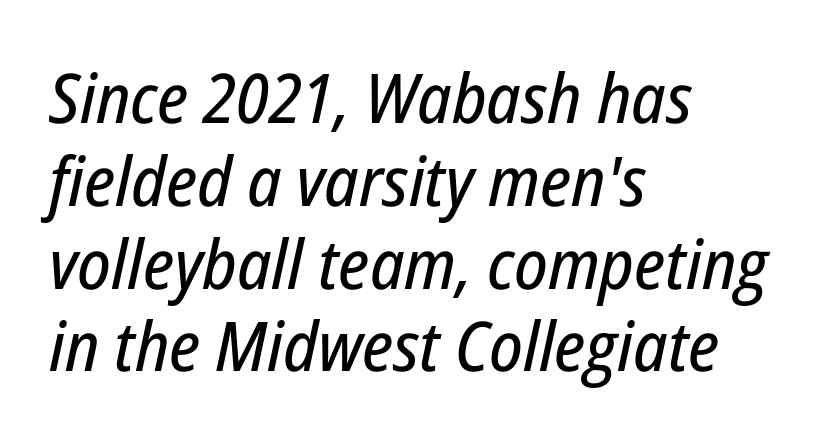
Q: Is the text italic (slanted)? A: Yes, it leans right by about 12 degrees.
Q: Is the text underlined? A: No.
Q: How is the paragraph aligned? A: Left-aligned.
Q: Is the spacing between letters normal or unusually wide? A: Normal.
Q: Width (condensed, normal, or wide)? A: Condensed.
Q: Stroke contrast? A: Low.
Q: x-height? A: Medium.
Q: Monospaced? A: No.
